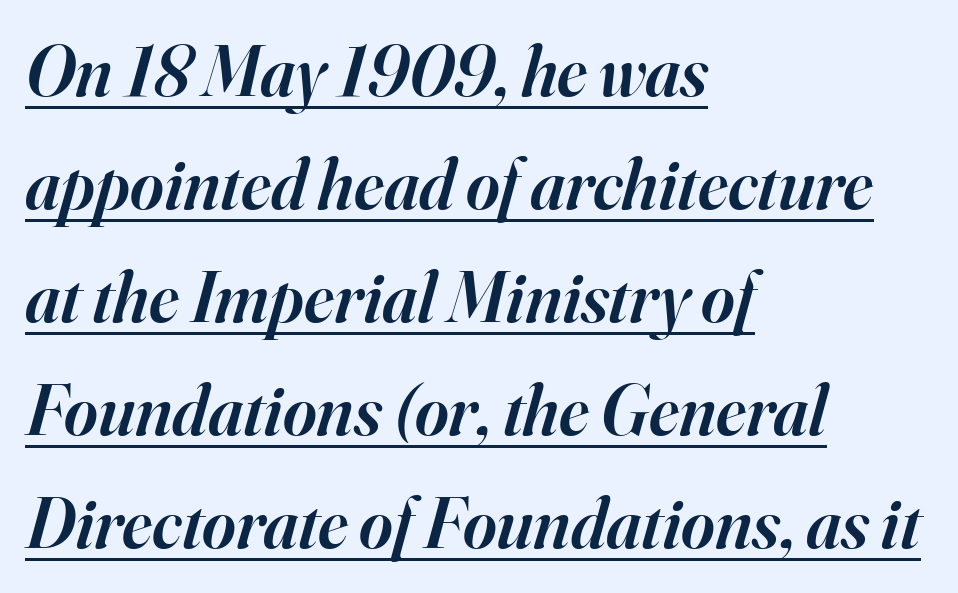
Q: Is the text bold? A: Semi-bold.
Q: Is the text italic (slanted)? A: Yes, it leans right by about 16 degrees.
Q: Is the typeface a serif or a sans-serif typeface? A: Serif.
Q: Is the text underlined? A: Yes.
Q: How is the paragraph aligned? A: Left-aligned.
Q: Is the spacing between letters normal or unusually wide? A: Normal.
Q: Is the spacing between lines tight, normal or loose? A: Normal.
Q: Width (condensed, normal, or wide)? A: Normal.
Q: Stroke contrast? A: High.
Q: x-height? A: Small.
Q: Monospaced? A: No.
